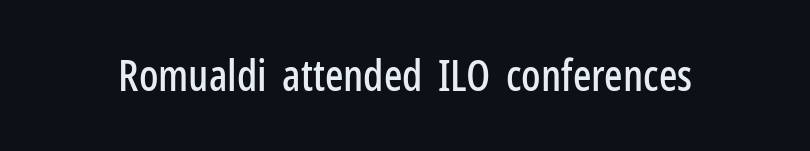
The image shows 43 px condensed sans-serif type, upright; set normal letter spacing, not underlined; low stroke contrast and a medium x-height.
